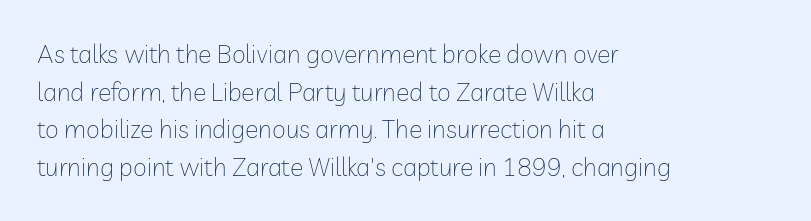
The image shows 25 px text type, upright; set left-aligned, normal line spacing (1.51x), normal letter spacing, not underlined.
